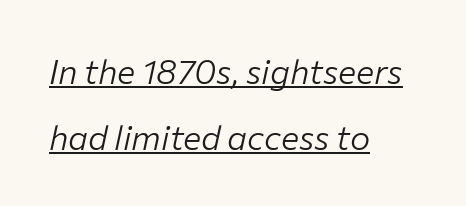
The lines are spread far apart with generous leading. Default kerning and tracking; the words read as compact shapes. A quiet, ordinary-to-light weight characterises the typeface. Italic? Definitely — the glyphs are oblique.
